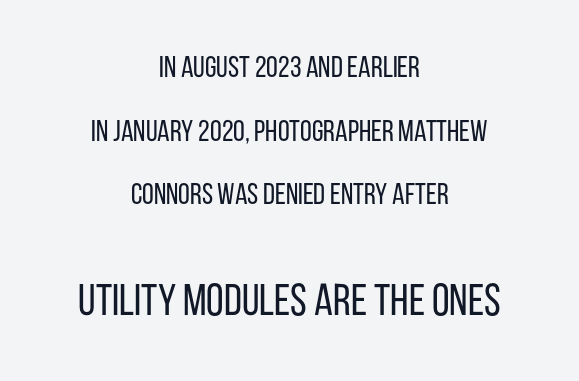
Default kerning and tracking; the words read as compact shapes. Notice the wide empty band between every row — that's loose leading. Each row of text sits above clean, open space. The type family on display is of the sans-serif kind. A quiet, ordinary-to-light weight characterises the typeface. Caption: upper text group reduced, lower text group enlarged.
